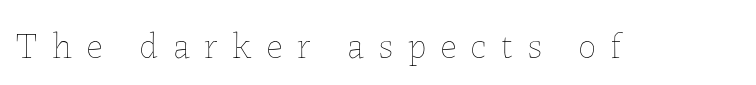
Do the characters align in a grid? No, the font is proportional. Every character sits straight up, as roman type does. You could only call the tracking loose — the letters float apart. Only glyphs here, with clear space below each row.
